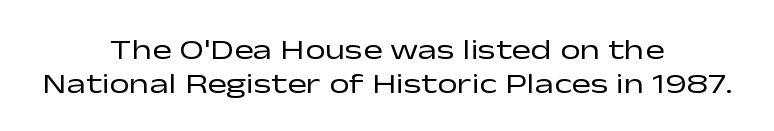
{"serif": "no", "italic": "no", "bold": "no", "weight": "regular", "width": "wide", "stroke_contrast": "low", "x_height": "medium", "monospaced": "no", "underline": "no", "align": "center", "line_spacing_ratio": 1.16, "letter_spacing": "normal", "letter_spacing_em": 0.0, "glyph_px": 29}
